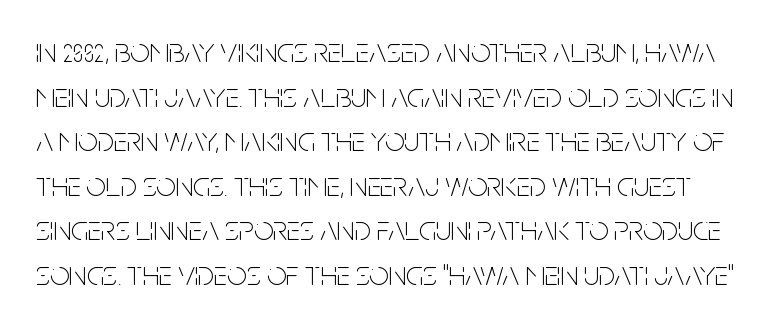
{"serif": "no", "italic": "no", "bold": "no", "weight": "thin", "width": "condensed", "stroke_contrast": "low", "x_height": "large", "monospaced": "no", "underline": "no", "line_spacing": "normal", "line_spacing_ratio": 1.31, "letter_spacing": "normal", "letter_spacing_em": 0.0, "glyph_px": 34}
